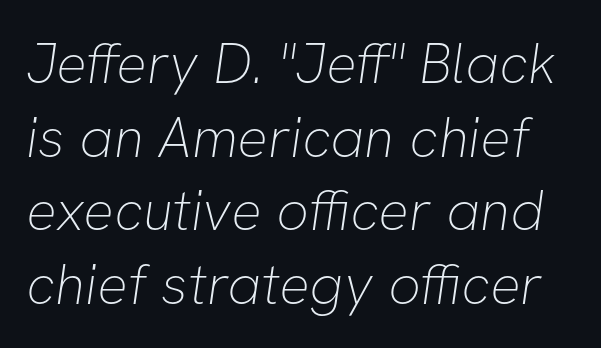
To sum up the face: it is a sans, with no serifs. Evenly set lines give the paragraph a standard silhouette. The face used here is proportionally spaced, like ordinary book or web type. The weight would be labelled regular, book, light, or lighter still. Observe the ordinary spacing: letters are neighbours, not strangers. Unmarked baselines from the first word to the last.
